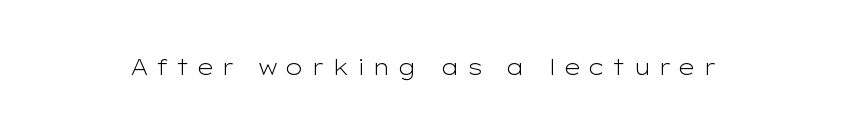
The image shows 22 px text type, upright; set unusually wide letter spacing (+0.32 em), not underlined.
